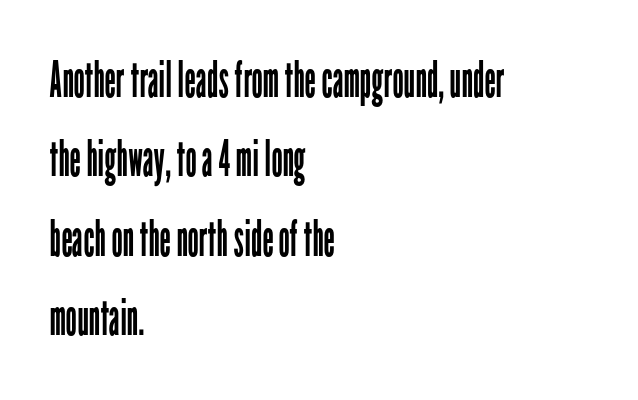
Q: Is the text bold? A: No.
Q: Is the text italic (slanted)? A: No, it is upright.
Q: Is the typeface a serif or a sans-serif typeface? A: Sans-serif.
Q: Is the text underlined? A: No.
Q: How is the paragraph aligned? A: Left-aligned.
Q: Is the spacing between letters normal or unusually wide? A: Normal.
Q: Is the spacing between lines tight, normal or loose? A: Normal.
Q: Width (condensed, normal, or wide)? A: Condensed.
Q: Stroke contrast? A: Low.
Q: x-height? A: Medium.
Q: Monospaced? A: No.
